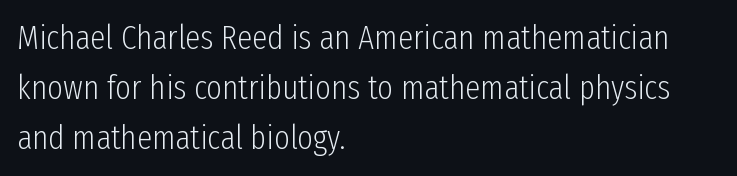
{"serif": "no", "italic": "no", "bold": "no", "weight": "light", "width": "condensed", "stroke_contrast": "low", "x_height": "medium", "monospaced": "no", "underline": "no", "align": "left", "line_spacing": "normal", "line_spacing_ratio": 1.47, "letter_spacing": "normal", "letter_spacing_em": 0.0, "glyph_px": 34}
